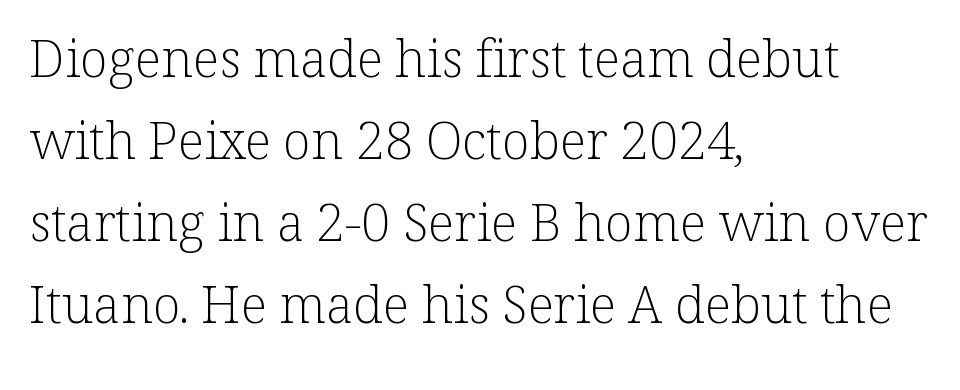
{"serif": "yes", "italic": "no", "bold": "no", "weight": "light", "width": "normal", "stroke_contrast": "low", "x_height": "medium", "monospaced": "no", "underline": "no", "align": "left", "line_spacing": "normal", "line_spacing_ratio": 1.58, "letter_spacing": "normal", "letter_spacing_em": 0.0, "glyph_px": 52}
